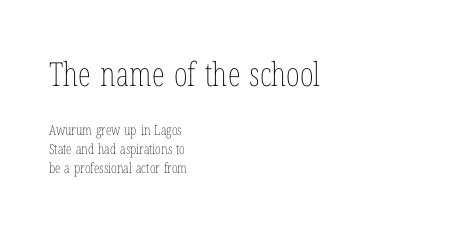
The line-height multiplier appears to be the usual default. The letters advance in unequal steps, a hallmark of proportional type. Short and long lines alike share a common starting point at left. Spacing between characters is what you'd get straight out of the box.
